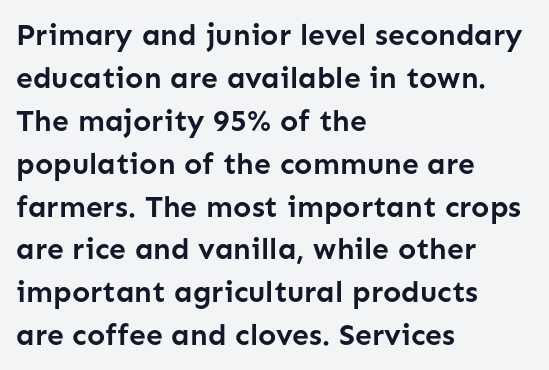
The glyphs are unaccompanied by any horizontal stroke below them. The line texture is even and compact thanks to regular tracking. These lines are set flush left with a ragged right edge. Plenty of ink on the page — the face is bold. Each letter's strokes conclude bluntly, with no projecting serifs. The designer left line spacing at the default.
